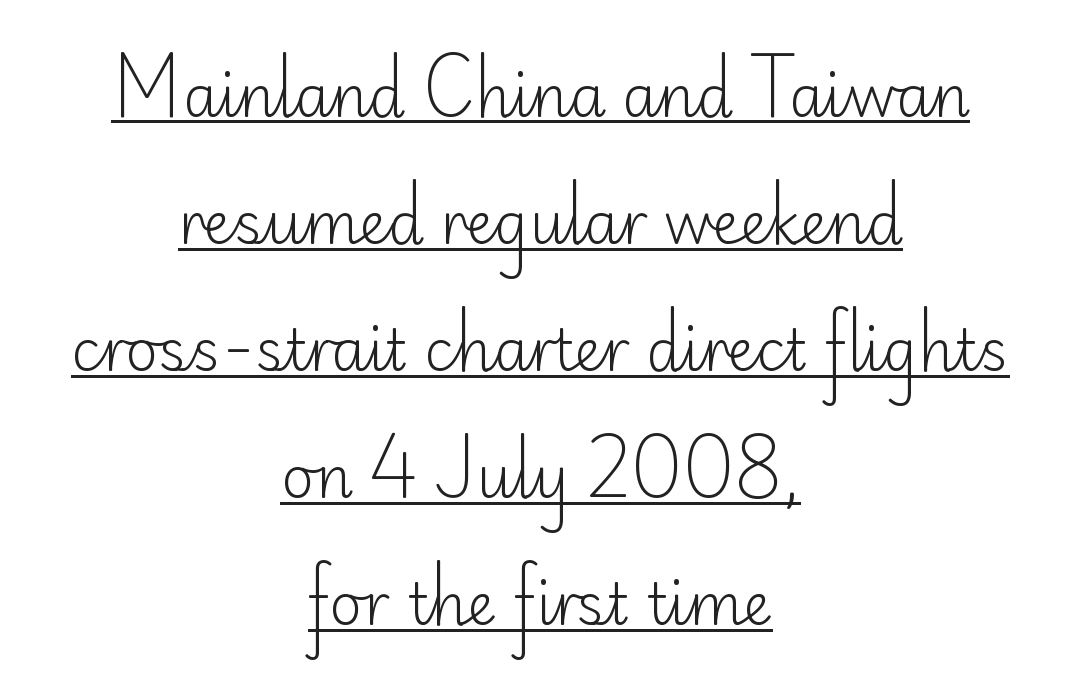
{"serif": "no", "italic": "no", "bold": "no", "weight": "light", "width": "normal", "stroke_contrast": "low", "x_height": "small", "monospaced": "no", "underline": "yes", "align": "center", "line_spacing": "loose", "line_spacing_ratio": 2.23, "letter_spacing": "normal", "letter_spacing_em": 0.0, "glyph_px": 57}
